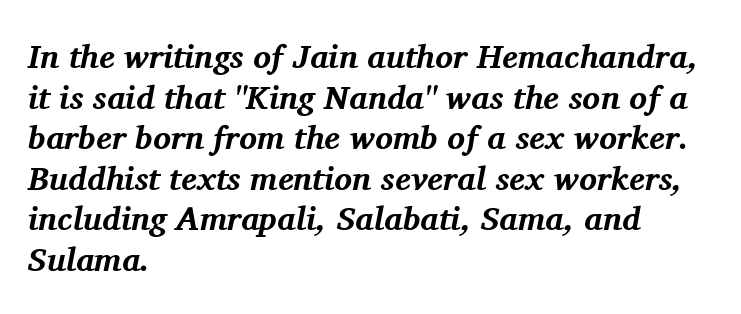
The image shows 33 px bold serif type, italic (leaning right); set left-aligned, line spacing 1.23x, normal letter spacing, not underlined; medium stroke contrast and a medium x-height.
